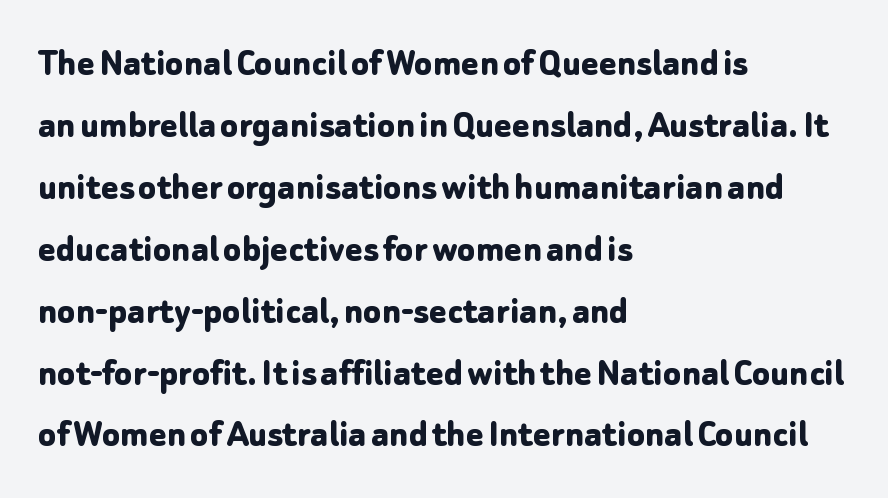
Is the type bold? Yes — the strokes are clearly thick and heavy. Inter-character spacing is left at the font's built-in metrics. What's the leading like? Ordinary, nothing unusual. Short and long lines alike share a common starting point at left. The face used here is proportionally spaced, like ordinary book or web type.
